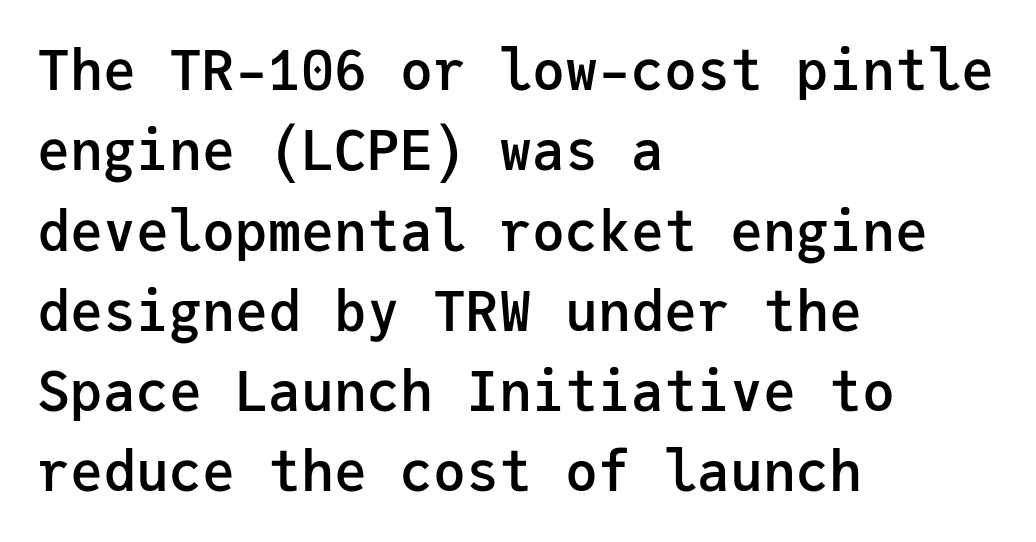
Between one letter and the next there's only the usual sliver of space. In CSS terms this would be text-align: left. The gap between lines stays unmarked. The letters carry no serifs — their stems end cleanly without finishing strokes. This is moderately heavy type, rendered in semibold.
